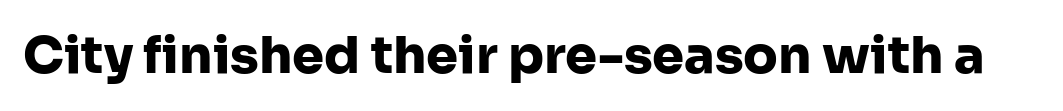
Style check: upright. Note the varied advance widths — an 'i' is clearly narrower than an 'm'. In terms of letterspacing, this is plain default setting. Has an underline been added? It has not. Is the type bold? Yes — the strokes are clearly thick and heavy. Nope, no serifs anywhere on these letters.
